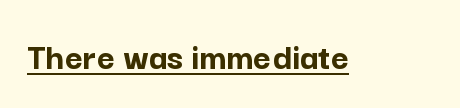
Q: Is the text bold? A: Yes.
Q: Is the text italic (slanted)? A: No, it is upright.
Q: Is the typeface a serif or a sans-serif typeface? A: Sans-serif.
Q: Is the text underlined? A: Yes.
Q: Is the spacing between letters normal or unusually wide? A: Normal.
Q: Width (condensed, normal, or wide)? A: Normal.
Q: Stroke contrast? A: Low.
Q: x-height? A: Medium.
Q: Monospaced? A: No.
